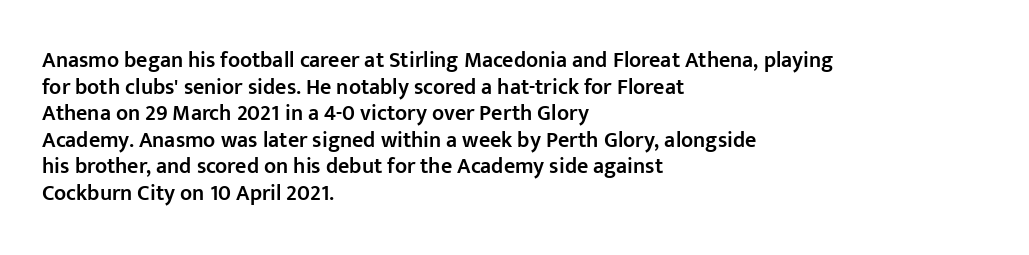
The image shows 22 px text type, upright; set left-aligned, line spacing 1.21x, normal letter spacing, not underlined.
